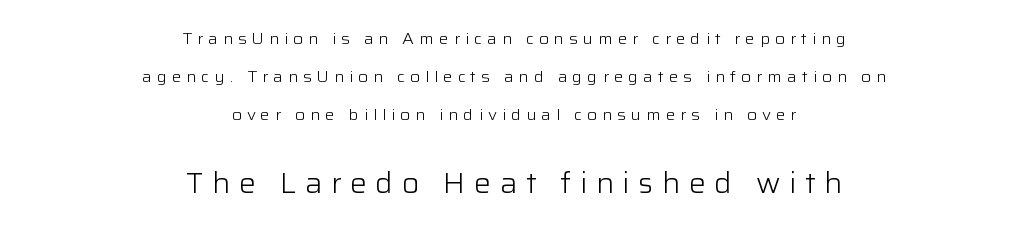
The image shows 28 px light sans-serif type, upright; set centered, loose line spacing (2.37x), unusually wide letter spacing (+0.31 em), not underlined; the second (bottom) block is 1.75x larger; low stroke contrast and a medium x-height.
